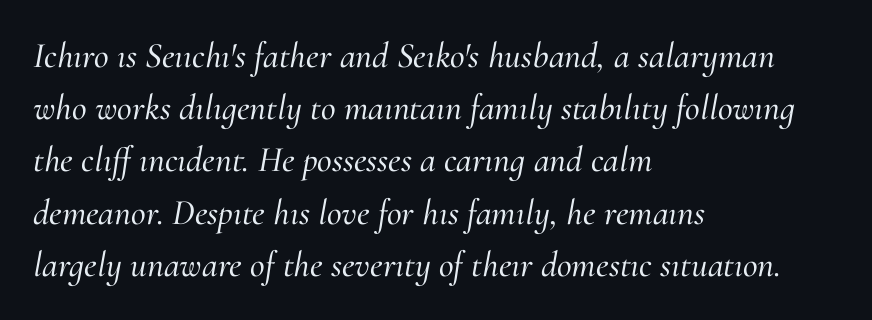
The image shows 36 px serif type, italic (leaning right); set left-aligned, normal line spacing (1.45x), normal letter spacing, not underlined; medium stroke contrast and a small x-height.
